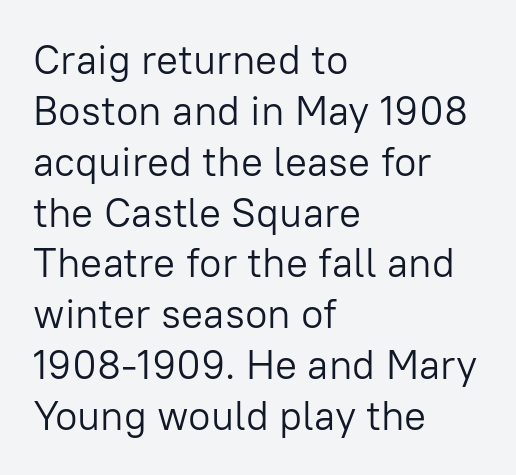
{"serif": "no", "italic": "no", "bold": "no", "weight": "light", "width": "normal", "stroke_contrast": "low", "x_height": "medium", "monospaced": "no", "underline": "no", "align": "left", "line_spacing_ratio": 1.24, "letter_spacing": "normal", "letter_spacing_em": 0.0, "glyph_px": 41}
